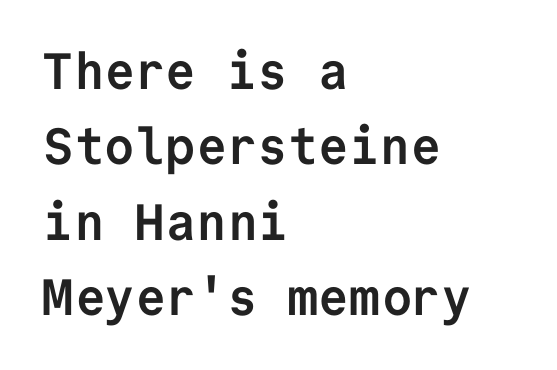
The image shows 51 px semibold sans-serif type, upright, monospaced; set left-aligned, normal line spacing (1.48x), normal letter spacing, not underlined; low stroke contrast and a medium x-height.
